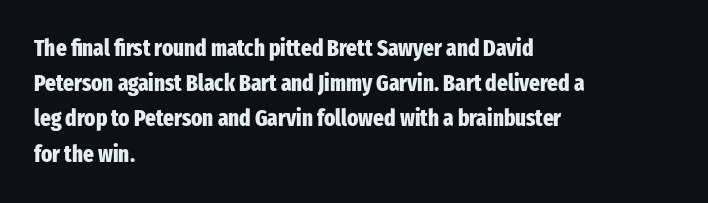
The image shows 23 px bold type, upright; set left-aligned, normal line spacing (1.53x), normal letter spacing, not underlined.
